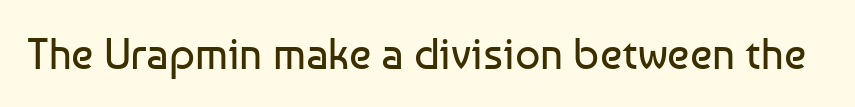
Q: Is the text bold? A: No.
Q: Is the text italic (slanted)? A: No, it is upright.
Q: Is the typeface a serif or a sans-serif typeface? A: Sans-serif.
Q: Is the text underlined? A: No.
Q: Is the spacing between letters normal or unusually wide? A: Normal.
Q: Width (condensed, normal, or wide)? A: Normal.
Q: Stroke contrast? A: Low.
Q: x-height? A: Medium.
Q: Monospaced? A: No.
